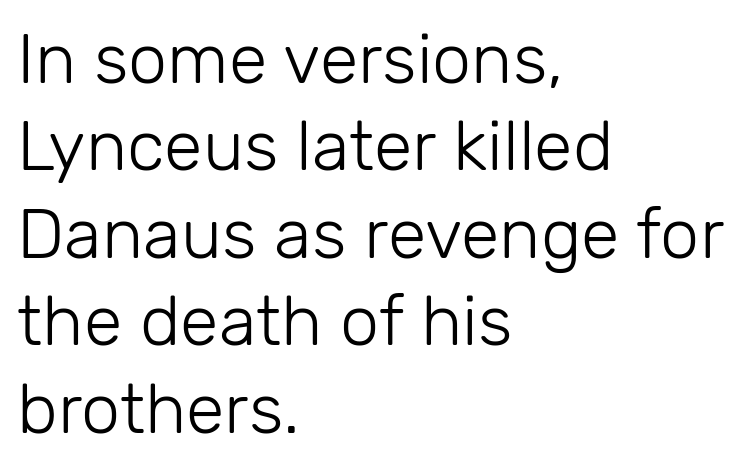
{"serif": "no", "italic": "no", "bold": "no", "weight": "light", "width": "normal", "stroke_contrast": "low", "x_height": "medium", "monospaced": "no", "underline": "no", "align": "left", "line_spacing": "normal", "line_spacing_ratio": 1.25, "letter_spacing": "normal", "letter_spacing_em": 0.0, "glyph_px": 70}
